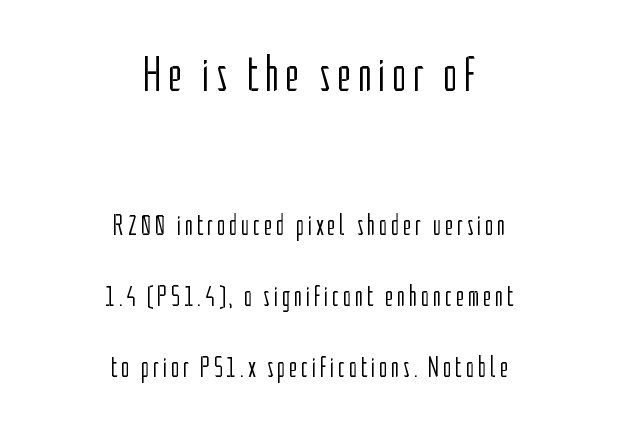
Interline gaps are noticeably wide in this sample. Compared with a typical body face, this is equally light or lighter still. Both edges are ragged and mirror each other, which tells us the setting is centered. The rendering uses natural spacing where letterforms have individual widths. Caption: upper text group enlarged, lower text group reduced. The baseline area is clear.
